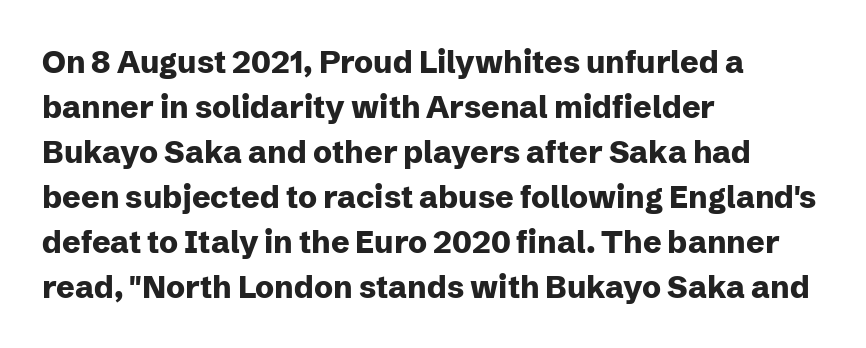
{"serif": "no", "italic": "no", "bold": "yes", "weight": "heavy", "width": "normal", "stroke_contrast": "low", "x_height": "medium", "monospaced": "no", "underline": "no", "align": "left", "line_spacing": "normal", "line_spacing_ratio": 1.45, "letter_spacing": "normal", "letter_spacing_em": 0.0, "glyph_px": 31}
